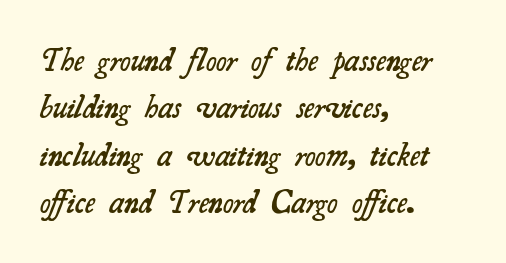
Q: Is the text bold? A: Semi-bold.
Q: Is the typeface a serif or a sans-serif typeface? A: Serif.
Q: Is the text underlined? A: No.
Q: How is the paragraph aligned? A: Left-aligned.
Q: Is the spacing between letters normal or unusually wide? A: Normal.
Q: Is the spacing between lines tight, normal or loose? A: Normal.
Q: Width (condensed, normal, or wide)? A: Normal.
Q: Stroke contrast? A: Medium.
Q: x-height? A: Small.
Q: Monospaced? A: No.
